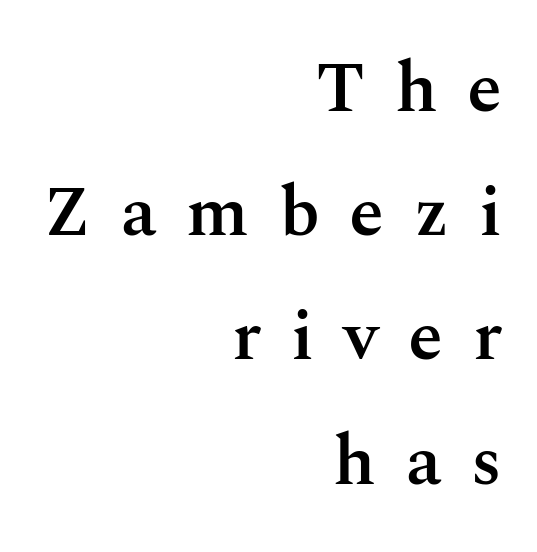
Just letters on the line, the space beneath them empty. Leftover space on each line is placed entirely before the opening word. Ordinary non-slanted type is in use. Between one letter and the next there's a generous, obvious gap.
